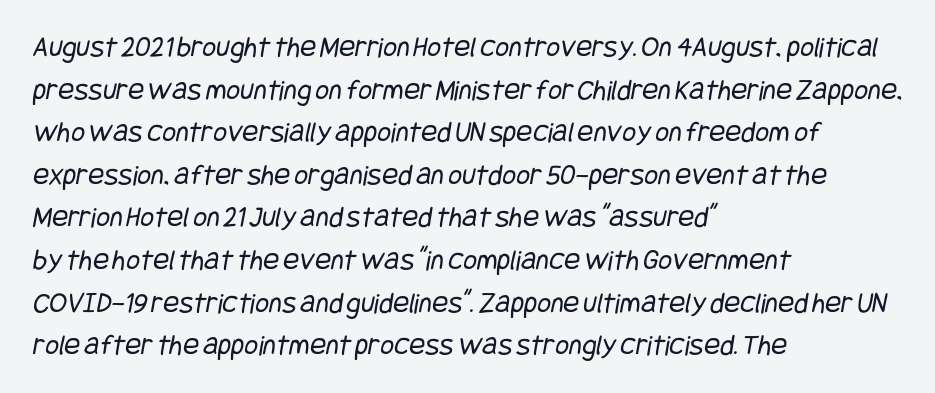
The image shows 30 px regular-weight, condensed sans-serif type; set left-aligned, normal line spacing (1.42x), normal letter spacing, not underlined; low stroke contrast and a large x-height.
